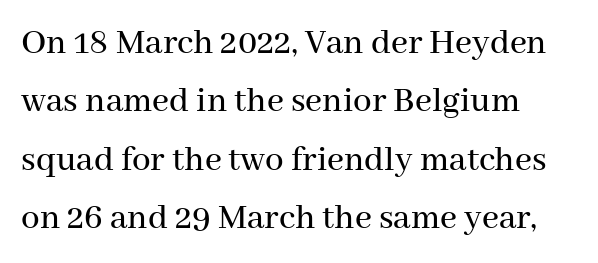
The image shows 37 px serif type, upright; set left-aligned, normal line spacing (1.58x), normal letter spacing, not underlined; medium stroke contrast and a medium x-height.
